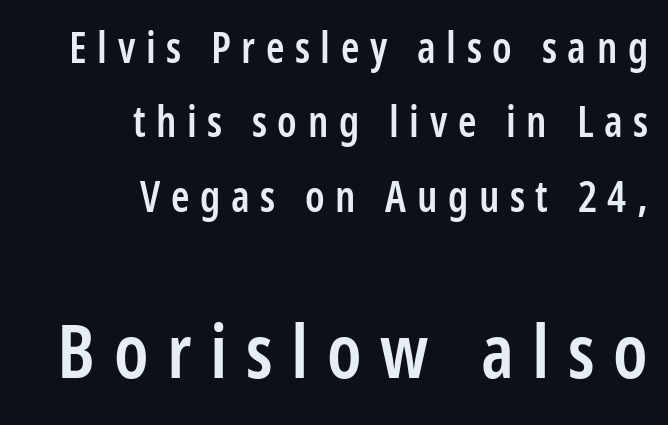
The image shows 74 px semibold, condensed sans-serif type, upright; set right-aligned, line spacing 1.77x, unusually wide letter spacing (+0.25 em), not underlined; the second (bottom) block is 1.76x larger; low stroke contrast and a medium x-height.
